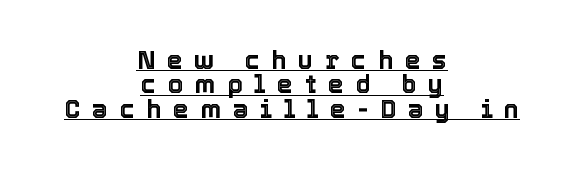
{"italic": "no", "underline": "yes", "align": "center", "line_spacing": "tight", "line_spacing_ratio": 0.98, "letter_spacing": "wide", "letter_spacing_em": 0.47, "glyph_px": 25}
